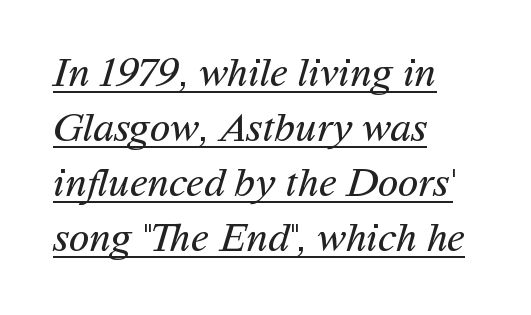
Does the copy run flush right? No — it runs flush left. Each letter keeps its own natural width here, so spacing adapts to shape. The letters sit at their default tracking, neither squeezed nor spread. The glyphs are accompanied by a horizontal stroke just below them.
